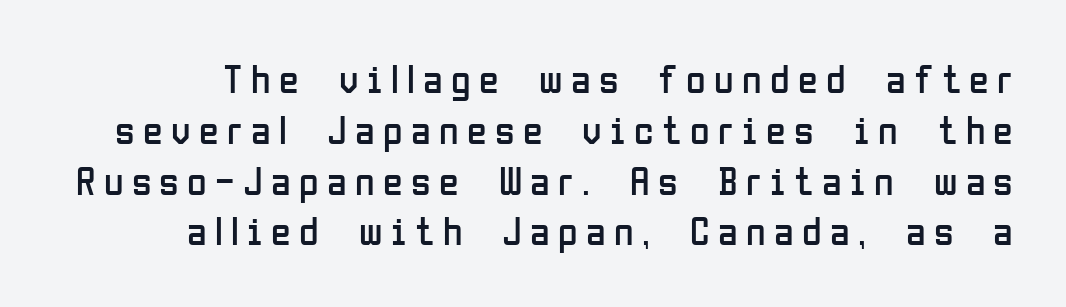
The image shows 40 px regular-weight, condensed sans-serif type, upright; set normal line spacing (1.27x), unusually wide letter spacing (+0.21 em), not underlined; low stroke contrast and a medium x-height.
